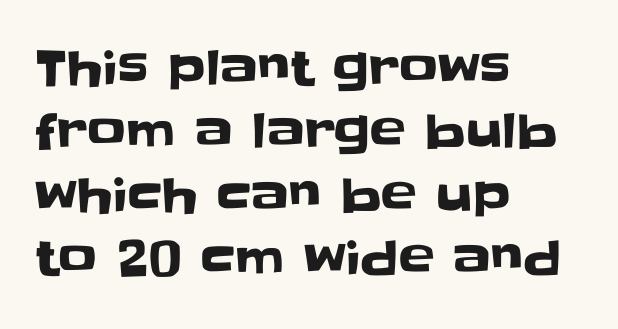
Q: Is the text italic (slanted)? A: No, it is upright.
Q: Is the typeface a serif or a sans-serif typeface? A: Sans-serif.
Q: Is the text underlined? A: No.
Q: How is the paragraph aligned? A: Left-aligned.
Q: Is the spacing between letters normal or unusually wide? A: Normal.
Q: Is the spacing between lines tight, normal or loose? A: Normal.
Q: Width (condensed, normal, or wide)? A: Normal.
Q: Stroke contrast? A: Low.
Q: x-height? A: Large.
Q: Monospaced? A: No.
